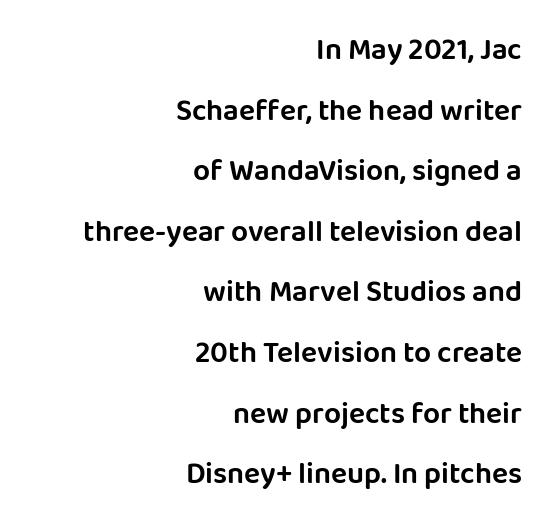
{"serif": "no", "italic": "no", "width": "normal", "stroke_contrast": "low", "x_height": "large", "monospaced": "no", "underline": "no", "align": "right", "line_spacing": "loose", "line_spacing_ratio": 2.02, "letter_spacing": "normal", "letter_spacing_em": 0.0, "glyph_px": 30}
